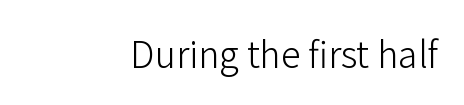
The image shows 36 px light sans-serif type, upright; set right-aligned, normal letter spacing, not underlined; low stroke contrast and a medium x-height.
